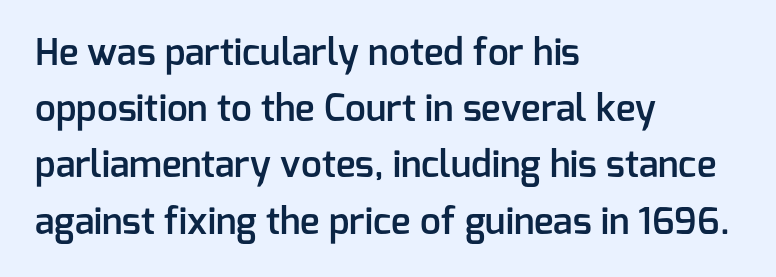
Note: no serifs on the glyphs. Vertically, the passage feels balanced, rows spaced as you'd expect. This rendering uses left alignment, leaving the right contour irregular. Does the weight exceed regular? Yes, but only to semibold.
